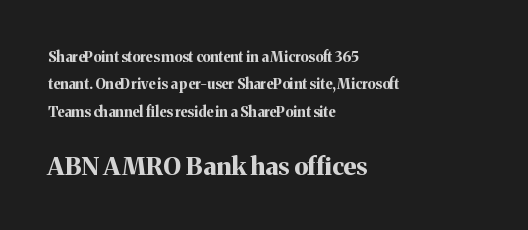
The image shows 25 px bold type, upright; set left-aligned, loose line spacing (1.95x), normal letter spacing, not underlined; the second (bottom) block is 1.79x larger.
